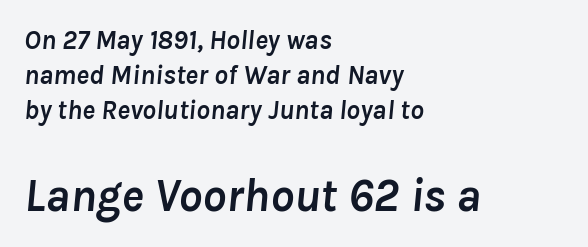
Q: Is the text bold? A: Yes.
Q: Is the text italic (slanted)? A: Yes, it leans right by about 8 degrees.
Q: Is the text underlined? A: No.
Q: How is the paragraph aligned? A: Left-aligned.
Q: Is the spacing between letters normal or unusually wide? A: Normal.
Q: Is the spacing between lines tight, normal or loose? A: Normal.
Q: Which block of text is set in a larger size, the first (top) or the second (bottom)? A: The second (bottom) one.
Q: Width (condensed, normal, or wide)? A: Normal.
Q: Stroke contrast? A: Low.
Q: x-height? A: Medium.
Q: Monospaced? A: No.
